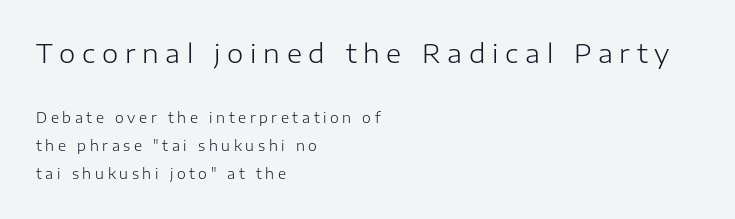
Honestly, the rows look like they've been pulled way apart. Words float on clear page, feet unadorned. The typesetter chose a ragged-right arrangement here. Tracking here is generous; glyphs stand well apart from one another. The designer gave the opening block more size than the closing block. Is the type heavy? It reads as light-to-regular instead.
